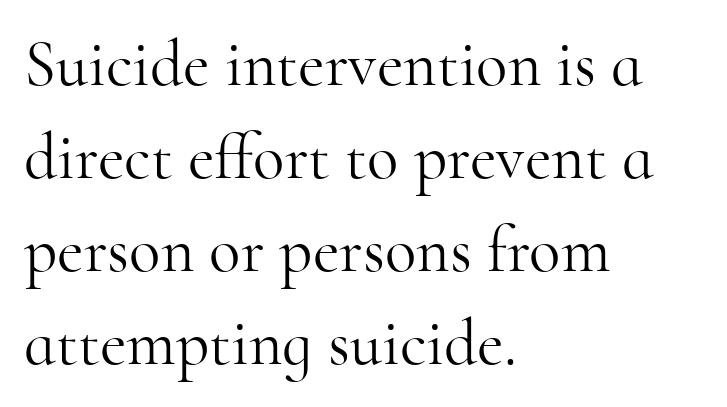
The image shows 65 px light serif type, upright; set left-aligned, normal line spacing (1.43x), normal letter spacing, not underlined; high stroke contrast and a small x-height.
